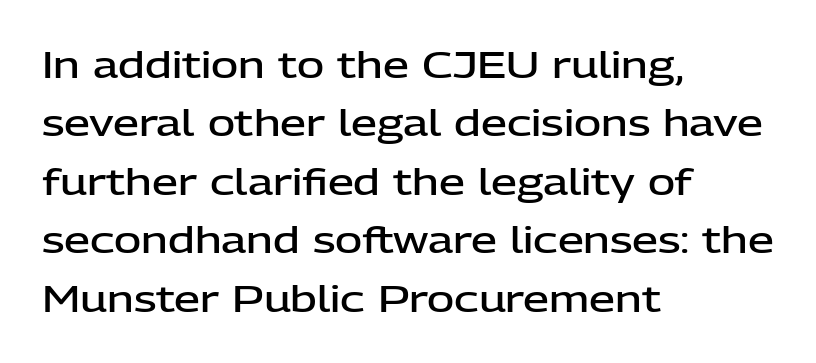
Q: Is the text bold? A: Semi-bold.
Q: Is the text italic (slanted)? A: No, it is upright.
Q: Is the typeface a serif or a sans-serif typeface? A: Sans-serif.
Q: Is the text underlined? A: No.
Q: How is the paragraph aligned? A: Left-aligned.
Q: Is the spacing between letters normal or unusually wide? A: Normal.
Q: Is the spacing between lines tight, normal or loose? A: Normal.
Q: Width (condensed, normal, or wide)? A: Normal.
Q: Stroke contrast? A: Low.
Q: x-height? A: Medium.
Q: Monospaced? A: No.
